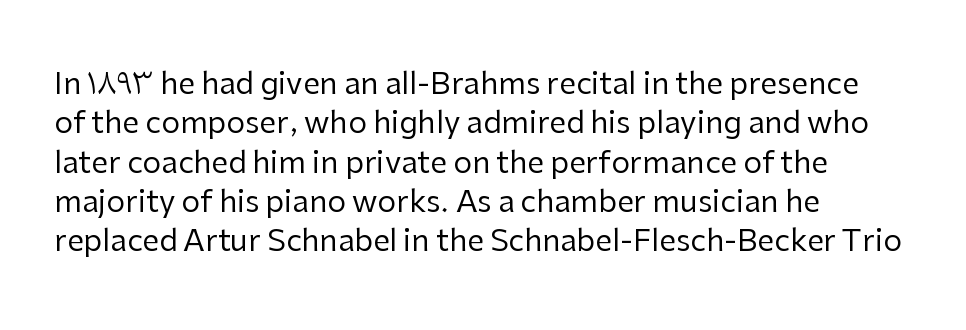
Q: Is the text bold? A: No.
Q: Is the text italic (slanted)? A: No, it is upright.
Q: Is the typeface a serif or a sans-serif typeface? A: Sans-serif.
Q: Is the text underlined? A: No.
Q: How is the paragraph aligned? A: Left-aligned.
Q: Is the spacing between letters normal or unusually wide? A: Normal.
Q: Is the spacing between lines tight, normal or loose? A: Normal.
Q: Width (condensed, normal, or wide)? A: Normal.
Q: Stroke contrast? A: Low.
Q: x-height? A: Medium.
Q: Monospaced? A: No.
